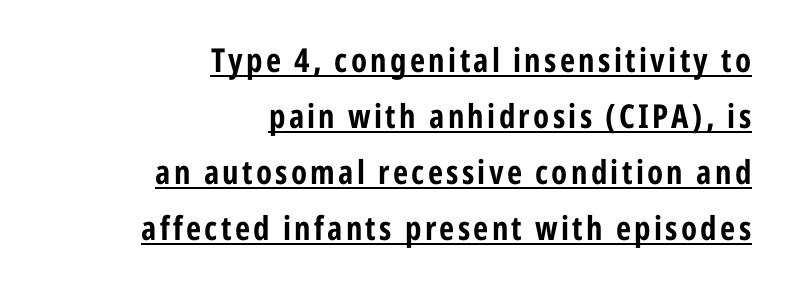
Q: Is the text bold? A: Yes.
Q: Is the text italic (slanted)? A: No, it is upright.
Q: Is the typeface a serif or a sans-serif typeface? A: Sans-serif.
Q: Is the text underlined? A: Yes.
Q: How is the paragraph aligned? A: Right-aligned.
Q: Is the spacing between lines tight, normal or loose? A: Normal.
Q: Width (condensed, normal, or wide)? A: Condensed.
Q: Stroke contrast? A: Low.
Q: x-height? A: Medium.
Q: Monospaced? A: No.
